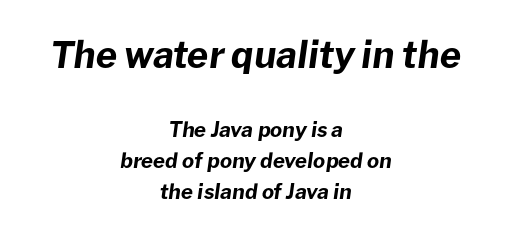
{"italic": "yes", "lean": "right", "slant_degrees": 8, "bold": "yes", "weight": "bold", "width": "normal", "stroke_contrast": "low", "x_height": "medium", "monospaced": "no", "underline": "no", "align": "center", "line_spacing": "normal", "line_spacing_ratio": 1.47, "letter_spacing": "normal", "letter_spacing_em": 0.0, "larger_block": "first", "size_ratio": 1.76, "glyph_px": 37}
